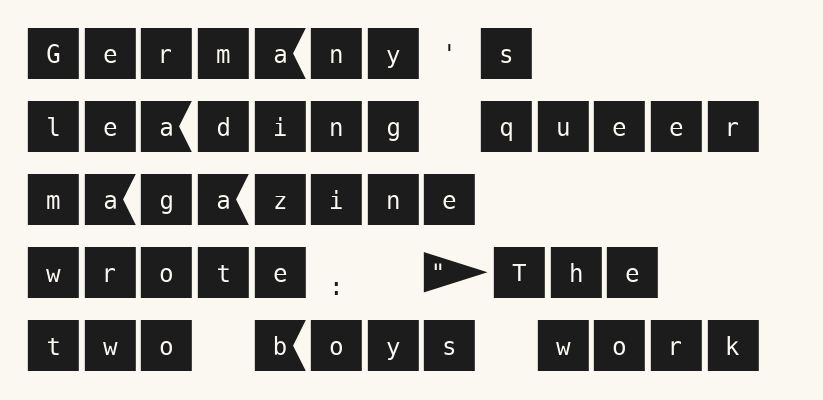
Q: Is the text italic (slanted)? A: No, it is upright.
Q: Is the typeface a serif or a sans-serif typeface? A: Sans-serif.
Q: Is the text underlined? A: No.
Q: How is the paragraph aligned? A: Left-aligned.
Q: Is the spacing between letters normal or unusually wide? A: Normal.
Q: Is the spacing between lines tight, normal or loose? A: Normal.
Q: Width (condensed, normal, or wide)? A: Normal.
Q: Stroke contrast? A: Medium.
Q: x-height? A: Large.
